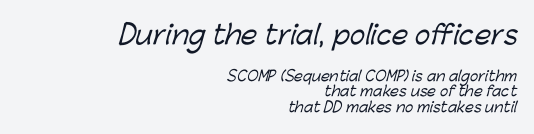
{"underline": "no", "align": "right", "line_spacing": "tight", "line_spacing_ratio": 1.09, "letter_spacing": "normal", "letter_spacing_em": 0.0, "larger_block": "first", "size_ratio": 1.86, "glyph_px": 26}
